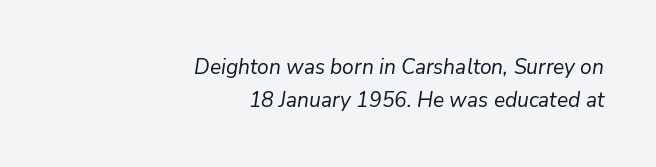
These lines stack with their right ends in a neat column. The rendering uses a moderate line-height, typical for paragraphs. The weight tops out at a normal text grade. A clean baseline with only descenders dipping below it.
